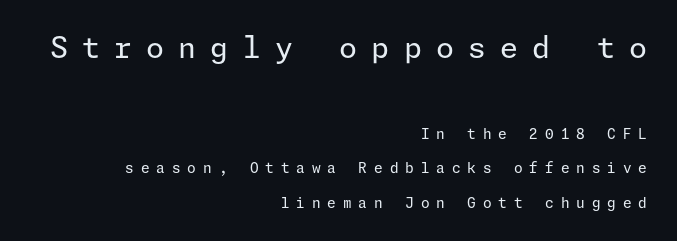
{"serif": "no", "italic": "no", "bold": "no", "weight": "regular", "width": "normal", "stroke_contrast": "low", "x_height": "medium", "underline": "no", "align": "right", "line_spacing": "loose", "line_spacing_ratio": 2.47, "letter_spacing": "wide", "letter_spacing_em": 0.49, "larger_block": "first", "size_ratio": 2.07, "glyph_px": 29}
